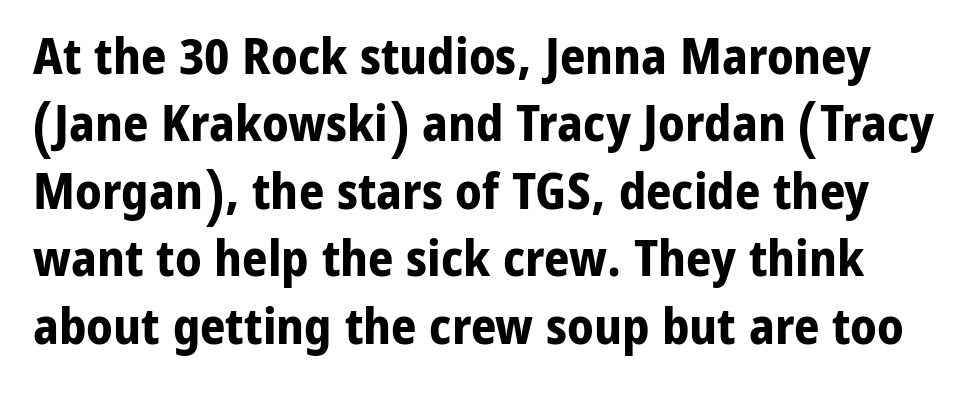
The image shows 50 px bold sans-serif type, upright; set normal line spacing (1.35x), normal letter spacing, not underlined; low stroke contrast and a medium x-height.
